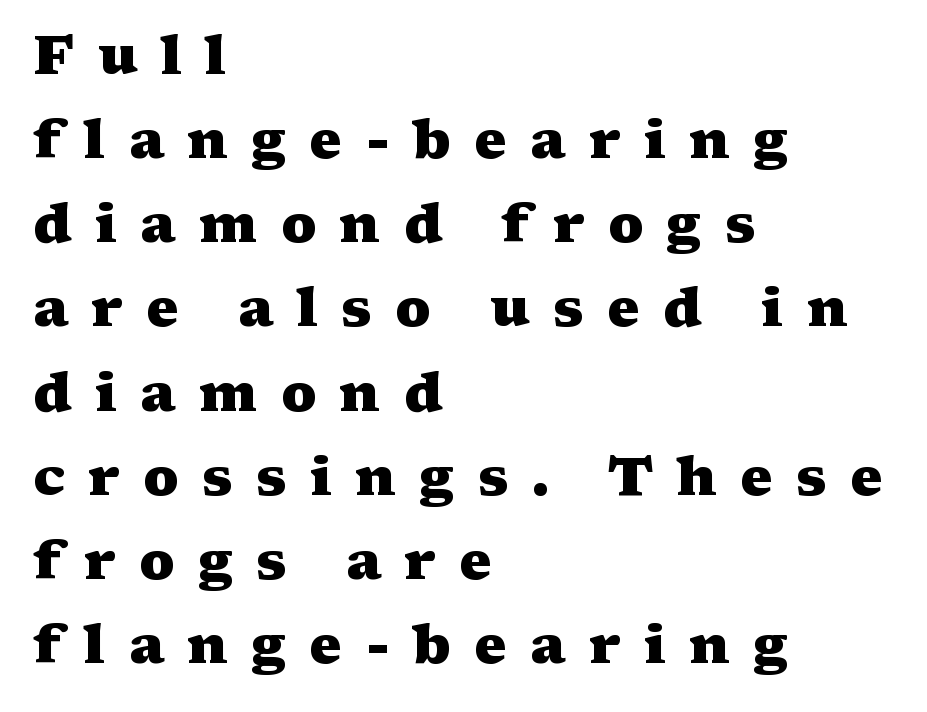
Q: Is the text bold? A: Yes.
Q: Is the text italic (slanted)? A: No, it is upright.
Q: Is the typeface a serif or a sans-serif typeface? A: Serif.
Q: Is the text underlined? A: No.
Q: How is the paragraph aligned? A: Left-aligned.
Q: Is the spacing between letters normal or unusually wide? A: Unusually wide.
Q: Is the spacing between lines tight, normal or loose? A: Normal.
Q: Width (condensed, normal, or wide)? A: Wide.
Q: Stroke contrast? A: Medium.
Q: x-height? A: Medium.
Q: Monospaced? A: No.
